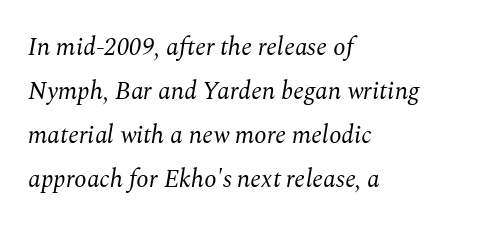
The passage shown is not bold in any degree. In terms of posture, this sample is oblique. Reading down the block, your eye returns to a fixed left position each line. The foot of each line stays bare and open. These lines keep a tight, regular rhythm from letter to letter.
